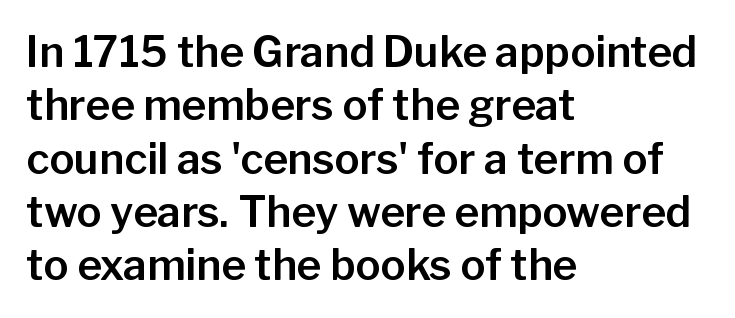
{"serif": "no", "italic": "no", "width": "normal", "stroke_contrast": "low", "x_height": "medium", "monospaced": "no", "underline": "no", "align": "left", "line_spacing": "normal", "line_spacing_ratio": 1.27, "letter_spacing": "normal", "letter_spacing_em": 0.0, "glyph_px": 42}
